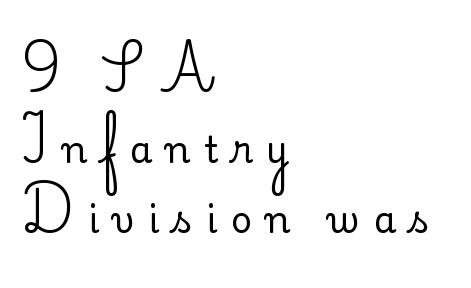
Q: Is the text bold? A: No.
Q: Is the text italic (slanted)? A: No, it is upright.
Q: Is the typeface a serif or a sans-serif typeface? A: Sans-serif.
Q: Is the text underlined? A: No.
Q: How is the paragraph aligned? A: Left-aligned.
Q: Is the spacing between letters normal or unusually wide? A: Unusually wide.
Q: Is the spacing between lines tight, normal or loose? A: Loose.
Q: Width (condensed, normal, or wide)? A: Normal.
Q: Stroke contrast? A: Low.
Q: x-height? A: Small.
Q: Monospaced? A: No.
